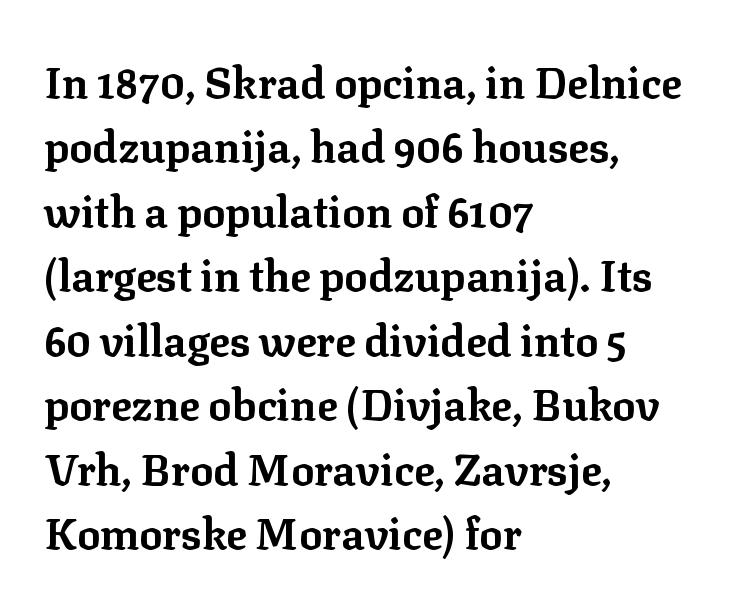
Q: Is the text bold? A: Yes.
Q: Is the text italic (slanted)? A: No, it is upright.
Q: Is the typeface a serif or a sans-serif typeface? A: Serif.
Q: Is the text underlined? A: No.
Q: How is the paragraph aligned? A: Left-aligned.
Q: Is the spacing between letters normal or unusually wide? A: Normal.
Q: Is the spacing between lines tight, normal or loose? A: Normal.
Q: Width (condensed, normal, or wide)? A: Normal.
Q: Stroke contrast? A: Low.
Q: x-height? A: Medium.
Q: Monospaced? A: No.
